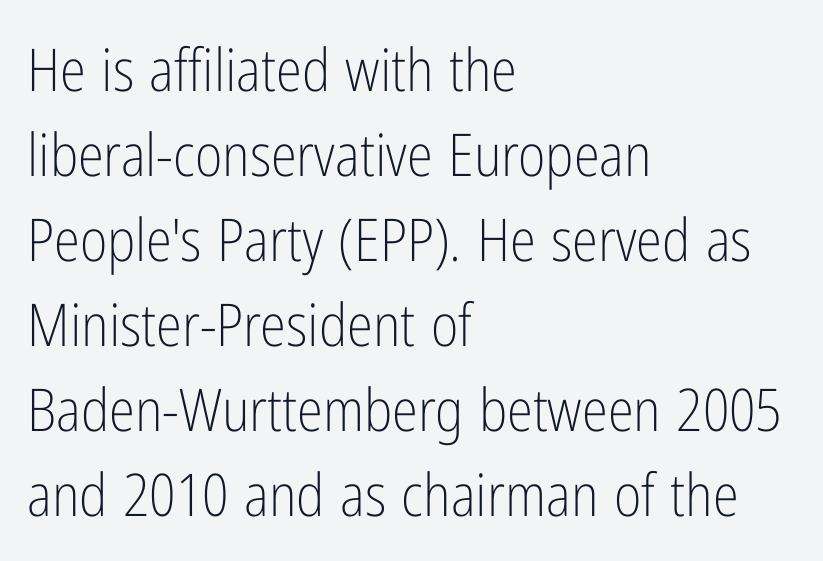
Layout note: lines flush left. The font sits on the lighter half of the weight spectrum, regular included. Has an underline been added? It has not. Normally led — the rows are evenly, conventionally spaced.
